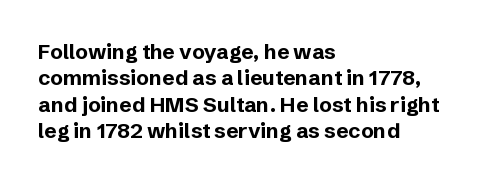
The image shows 21 px bold type, upright; set left-aligned, normal line spacing (1.26x), normal letter spacing, not underlined.
